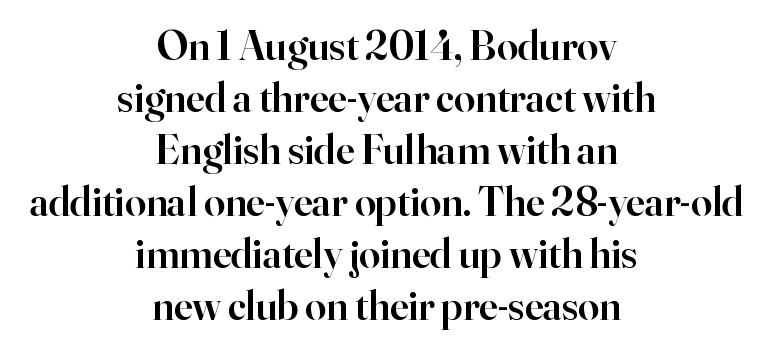
Q: Is the text bold? A: Semi-bold.
Q: Is the text italic (slanted)? A: No, it is upright.
Q: Is the typeface a serif or a sans-serif typeface? A: Serif.
Q: Is the text underlined? A: No.
Q: How is the paragraph aligned? A: Centered.
Q: Is the spacing between letters normal or unusually wide? A: Normal.
Q: Width (condensed, normal, or wide)? A: Normal.
Q: Stroke contrast? A: High.
Q: x-height? A: Small.
Q: Monospaced? A: No.
